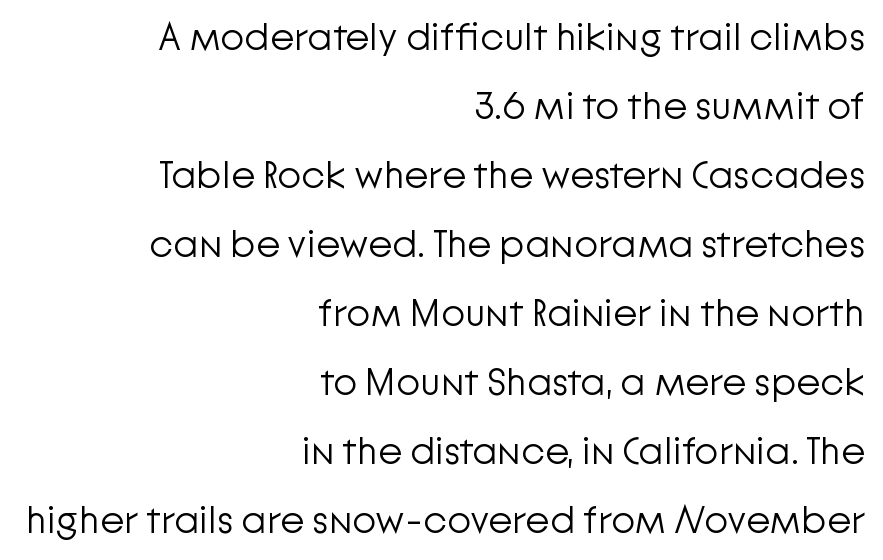
Q: Is the text bold? A: No.
Q: Is the text italic (slanted)? A: No, it is upright.
Q: Is the typeface a serif or a sans-serif typeface? A: Sans-serif.
Q: Is the text underlined? A: No.
Q: How is the paragraph aligned? A: Right-aligned.
Q: Is the spacing between letters normal or unusually wide? A: Normal.
Q: Width (condensed, normal, or wide)? A: Normal.
Q: Stroke contrast? A: Low.
Q: x-height? A: Medium.
Q: Monospaced? A: No.
